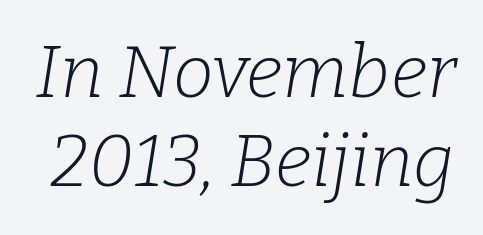
Q: Is the text bold? A: No.
Q: Is the text italic (slanted)? A: Yes, it leans right by about 9 degrees.
Q: Is the typeface a serif or a sans-serif typeface? A: Serif.
Q: Is the text underlined? A: No.
Q: Is the spacing between letters normal or unusually wide? A: Normal.
Q: Width (condensed, normal, or wide)? A: Normal.
Q: Stroke contrast? A: Low.
Q: x-height? A: Medium.
Q: Monospaced? A: No.
